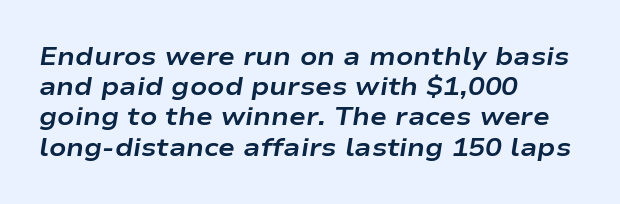
Q: Is the text bold? A: Yes.
Q: Is the text italic (slanted)? A: Yes, it leans right by about 9 degrees.
Q: Is the text underlined? A: No.
Q: How is the paragraph aligned? A: Left-aligned.
Q: Is the spacing between letters normal or unusually wide? A: Normal.
